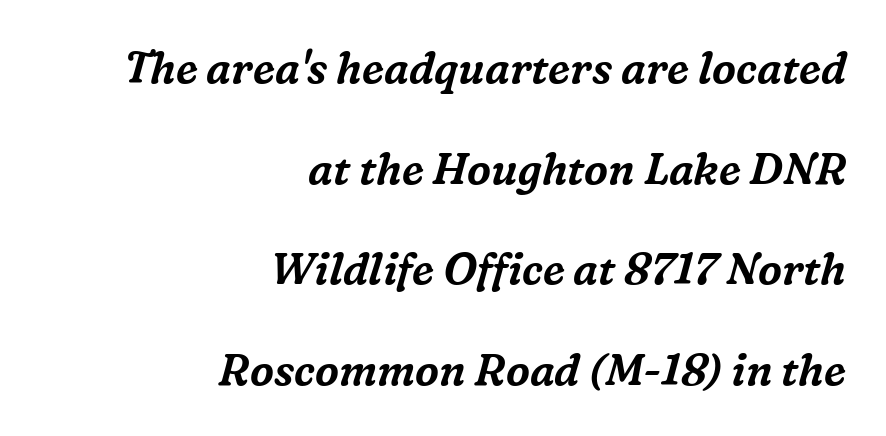
Q: Is the text italic (slanted)? A: Yes, it leans right by about 16 degrees.
Q: Is the typeface a serif or a sans-serif typeface? A: Serif.
Q: Is the text underlined? A: No.
Q: How is the paragraph aligned? A: Right-aligned.
Q: Is the spacing between letters normal or unusually wide? A: Normal.
Q: Is the spacing between lines tight, normal or loose? A: Loose.
Q: Width (condensed, normal, or wide)? A: Normal.
Q: Stroke contrast? A: Medium.
Q: x-height? A: Medium.
Q: Monospaced? A: No.
